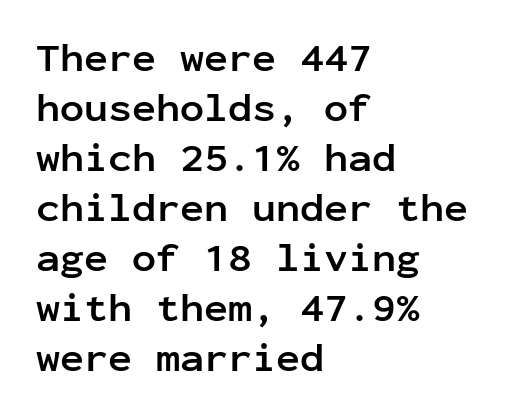
Q: Is the text bold? A: Yes.
Q: Is the text italic (slanted)? A: No, it is upright.
Q: Is the typeface a serif or a sans-serif typeface? A: Sans-serif.
Q: Is the text underlined? A: No.
Q: How is the paragraph aligned? A: Left-aligned.
Q: Is the spacing between letters normal or unusually wide? A: Normal.
Q: Is the spacing between lines tight, normal or loose? A: Normal.
Q: Width (condensed, normal, or wide)? A: Normal.
Q: Stroke contrast? A: Low.
Q: x-height? A: Medium.
Q: Monospaced? A: Yes.
